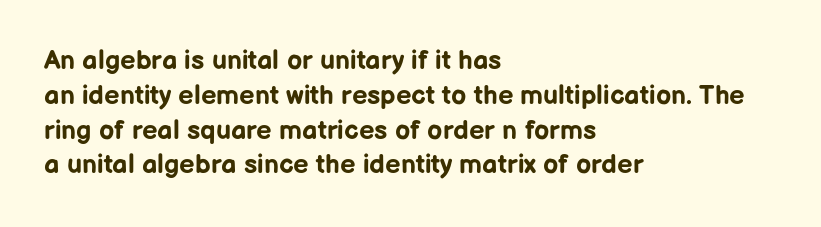
The image shows 27 px bold type, upright; set left-aligned, normal line spacing (1.29x), normal letter spacing, not underlined.
